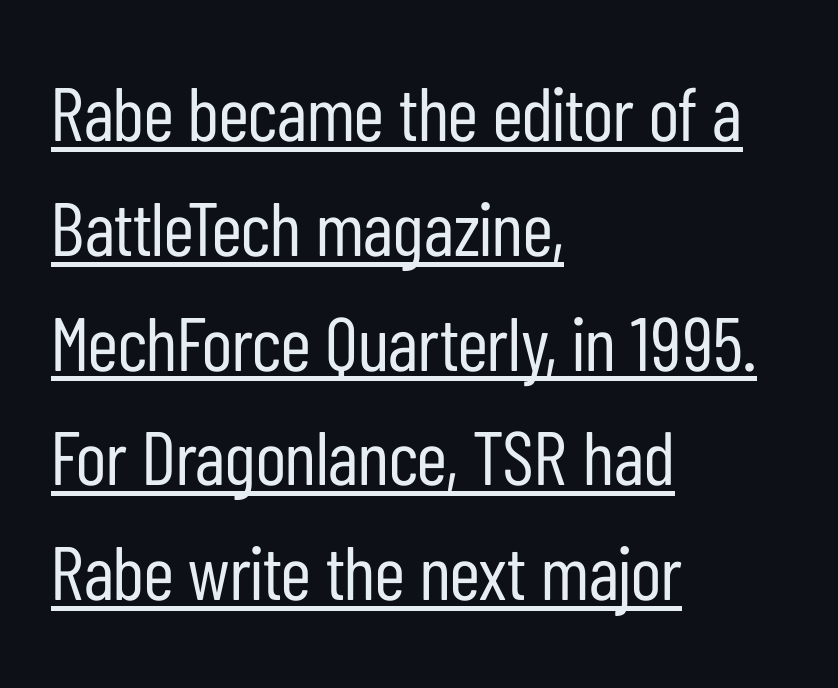
Q: Is the text bold? A: No.
Q: Is the text italic (slanted)? A: No, it is upright.
Q: Is the typeface a serif or a sans-serif typeface? A: Sans-serif.
Q: Is the text underlined? A: Yes.
Q: How is the paragraph aligned? A: Left-aligned.
Q: Is the spacing between letters normal or unusually wide? A: Normal.
Q: Is the spacing between lines tight, normal or loose? A: Normal.
Q: Width (condensed, normal, or wide)? A: Condensed.
Q: Stroke contrast? A: Low.
Q: x-height? A: Medium.
Q: Monospaced? A: No.
